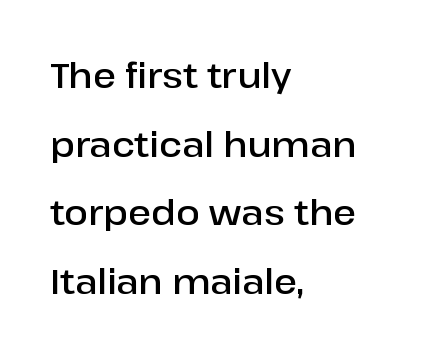
Compared with typical body copy, the letter spacing here is the same. Does the lettering tilt? It doesn't — this is upright. Observe the absence of serifs on each vertical stroke in this sample. You could not count columns in this text — the font is proportionally spaced. The strip under each line holds only bare page. The designer dialed line spacing up above the default.
